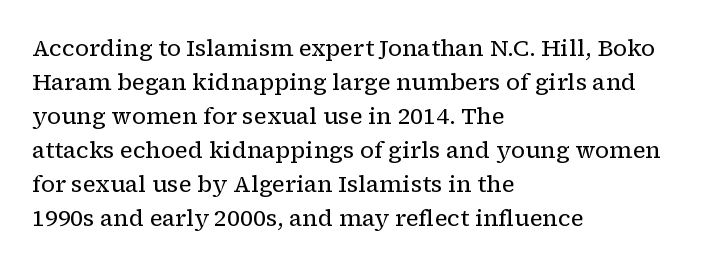
The type sits square on the baseline with zero lean. Stem width sits at or under what a default text font uses. Horizontally, the lines are justified to the leading edge only. This sample keeps an unexceptional amount of space between lines. The space beneath each line is pristine and unruled. There is no visible air inserted between adjacent glyphs.
